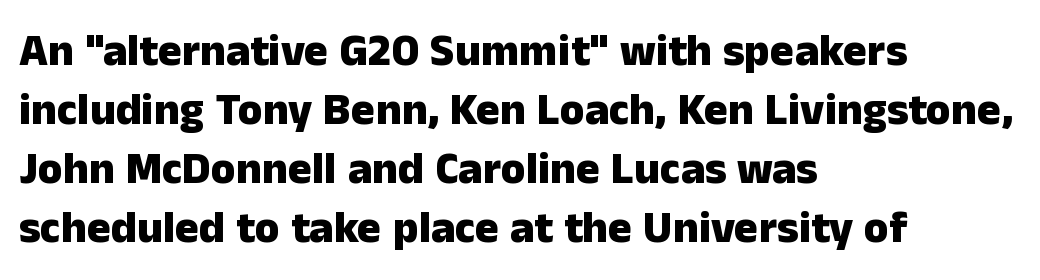
{"serif": "no", "italic": "no", "bold": "yes", "weight": "heavy", "width": "normal", "stroke_contrast": "low", "x_height": "medium", "monospaced": "no", "underline": "no", "align": "left", "line_spacing": "normal", "line_spacing_ratio": 1.31, "letter_spacing": "normal", "letter_spacing_em": 0.0, "glyph_px": 45}
